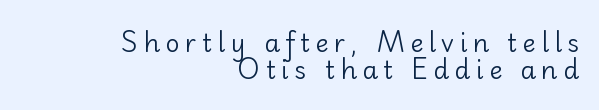
Q: Is the text bold? A: No.
Q: Is the text italic (slanted)? A: No, it is upright.
Q: Is the text underlined? A: No.
Q: How is the paragraph aligned? A: Right-aligned.
Q: Is the spacing between letters normal or unusually wide? A: Unusually wide.
Q: Is the spacing between lines tight, normal or loose? A: Tight.
